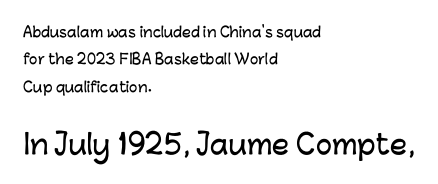
Q: Is the text italic (slanted)? A: No, it is upright.
Q: Is the text underlined? A: No.
Q: How is the paragraph aligned? A: Left-aligned.
Q: Is the spacing between letters normal or unusually wide? A: Normal.
Q: Is the spacing between lines tight, normal or loose? A: Loose.
Q: Which block of text is set in a larger size, the first (top) or the second (bottom)? A: The second (bottom) one.
